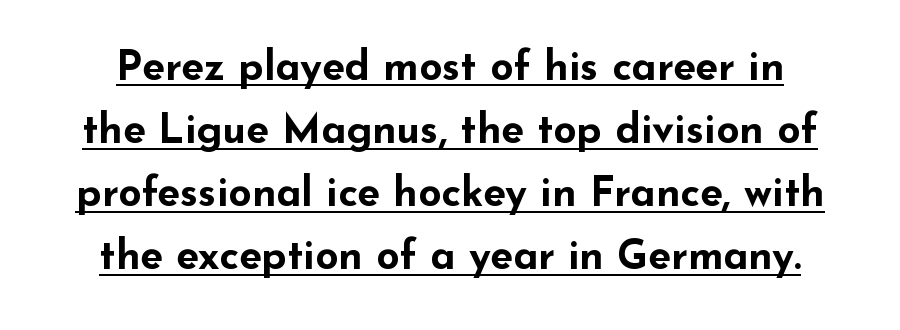
Q: Is the text bold? A: Yes.
Q: Is the text italic (slanted)? A: No, it is upright.
Q: Is the typeface a serif or a sans-serif typeface? A: Sans-serif.
Q: Is the text underlined? A: Yes.
Q: Is the spacing between letters normal or unusually wide? A: Normal.
Q: Is the spacing between lines tight, normal or loose? A: Normal.
Q: Width (condensed, normal, or wide)? A: Wide.
Q: Stroke contrast? A: Low.
Q: x-height? A: Small.
Q: Monospaced? A: No.
